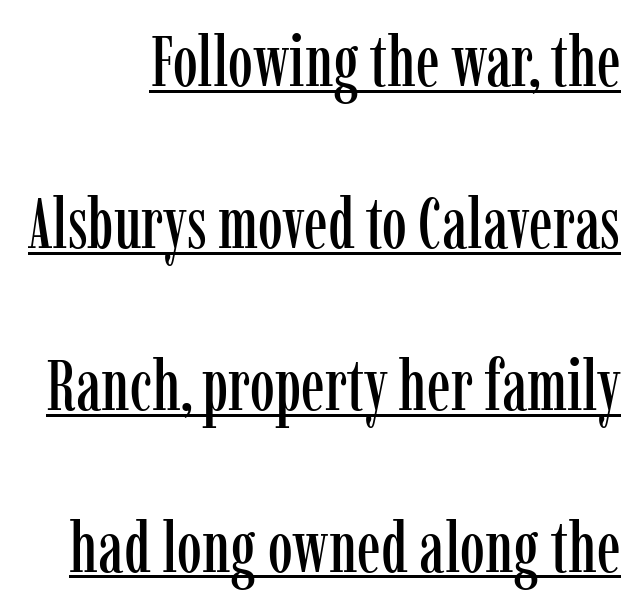
{"serif": "yes", "italic": "no", "width": "condensed", "stroke_contrast": "low", "x_height": "medium", "monospaced": "no", "underline": "yes", "line_spacing": "loose", "line_spacing_ratio": 2.28, "letter_spacing": "normal", "letter_spacing_em": 0.0, "glyph_px": 71}
